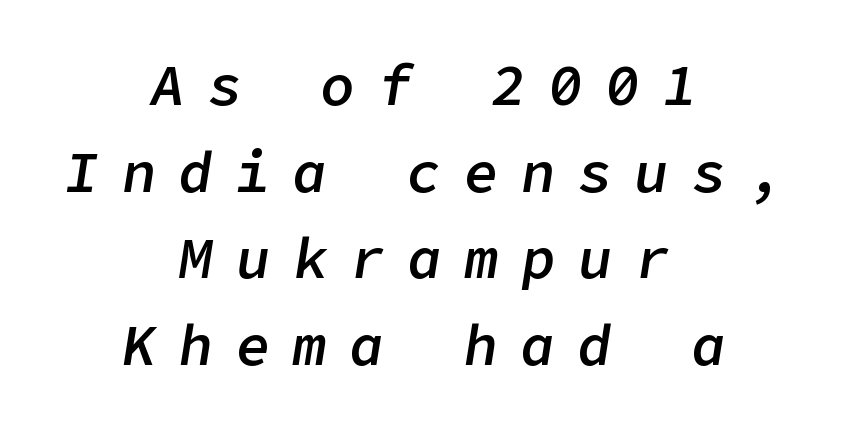
{"italic": "yes", "lean": "right", "slant_degrees": 9, "bold": "semi", "weight": "semibold", "width": "normal", "stroke_contrast": "low", "x_height": "medium", "underline": "no", "align": "center", "line_spacing": "normal", "line_spacing_ratio": 1.52, "letter_spacing": "wide", "letter_spacing_em": 0.4, "glyph_px": 57}
